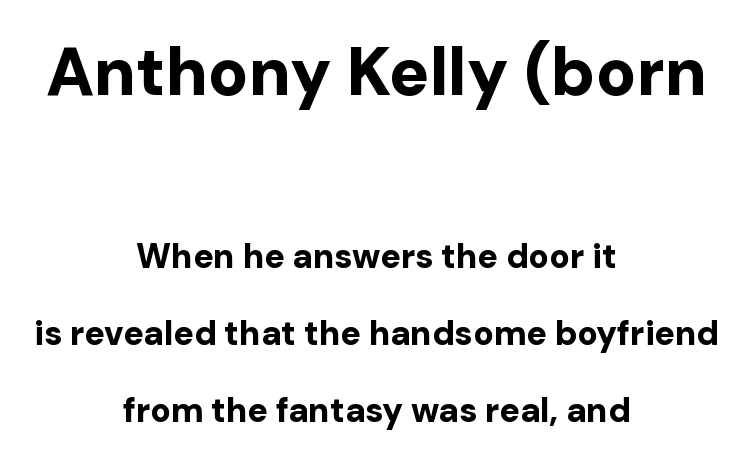
{"serif": "no", "italic": "no", "bold": "yes", "weight": "bold", "width": "normal", "stroke_contrast": "low", "x_height": "medium", "monospaced": "no", "underline": "no", "align": "center", "line_spacing": "loose", "line_spacing_ratio": 2.27, "letter_spacing": "normal", "letter_spacing_em": 0.0, "larger_block": "first", "size_ratio": 1.97, "glyph_px": 67}
